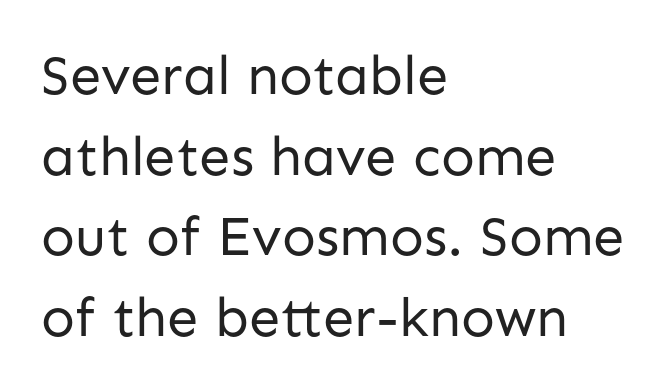
The type is set solid horizontally, with unmodified tracking. The typography opts for an upright posture over an oblique one. The typeface chosen for these lines omits serifs. The passage shown is typed in a proportional face where columns would drift. Weight: not bold — regular or lighter.
